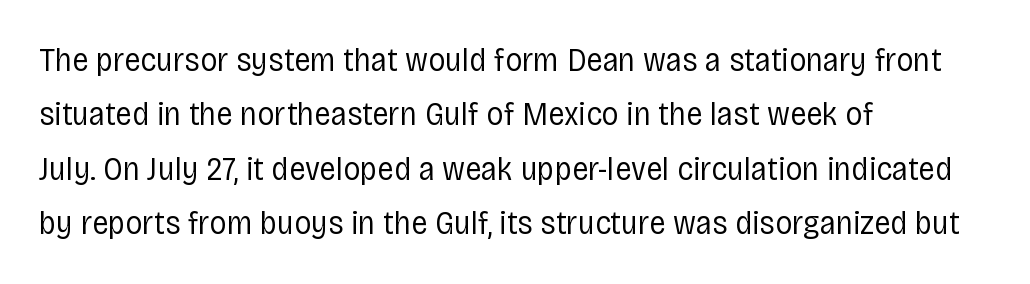
Q: Is the text bold? A: No.
Q: Is the text italic (slanted)? A: No, it is upright.
Q: Is the typeface a serif or a sans-serif typeface? A: Sans-serif.
Q: Is the text underlined? A: No.
Q: How is the paragraph aligned? A: Left-aligned.
Q: Is the spacing between letters normal or unusually wide? A: Normal.
Q: Is the spacing between lines tight, normal or loose? A: Normal.
Q: Width (condensed, normal, or wide)? A: Condensed.
Q: Stroke contrast? A: Low.
Q: x-height? A: Large.
Q: Monospaced? A: No.
